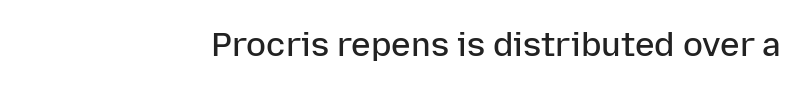
{"serif": "no", "italic": "no", "bold": "semi", "weight": "semibold", "width": "normal", "stroke_contrast": "low", "x_height": "medium", "monospaced": "no", "underline": "no", "letter_spacing": "normal", "letter_spacing_em": 0.0, "glyph_px": 33}
